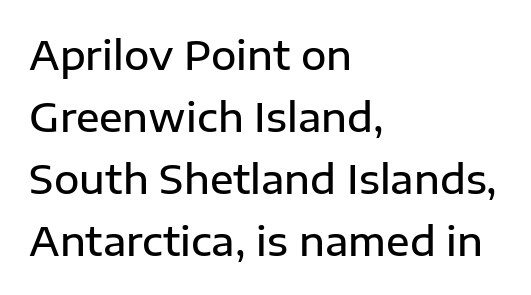
Q: Is the text bold? A: Semi-bold.
Q: Is the text italic (slanted)? A: No, it is upright.
Q: Is the typeface a serif or a sans-serif typeface? A: Sans-serif.
Q: Is the text underlined? A: No.
Q: How is the paragraph aligned? A: Left-aligned.
Q: Is the spacing between letters normal or unusually wide? A: Normal.
Q: Is the spacing between lines tight, normal or loose? A: Normal.
Q: Width (condensed, normal, or wide)? A: Normal.
Q: Stroke contrast? A: Low.
Q: x-height? A: Medium.
Q: Monospaced? A: No.
